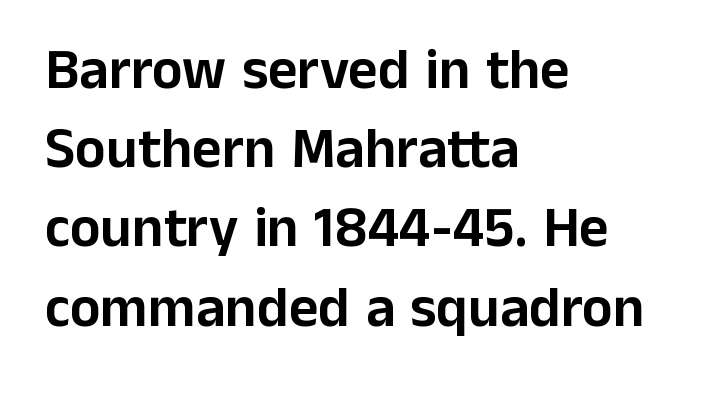
Q: Is the text italic (slanted)? A: No, it is upright.
Q: Is the typeface a serif or a sans-serif typeface? A: Sans-serif.
Q: Is the text underlined? A: No.
Q: How is the paragraph aligned? A: Left-aligned.
Q: Is the spacing between letters normal or unusually wide? A: Normal.
Q: Is the spacing between lines tight, normal or loose? A: Normal.
Q: Width (condensed, normal, or wide)? A: Normal.
Q: Stroke contrast? A: Low.
Q: x-height? A: Medium.
Q: Monospaced? A: No.
